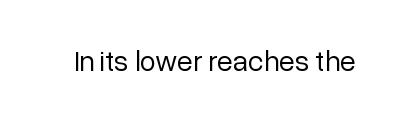
The image shows 29 px regular-weight sans-serif type, upright; set normal letter spacing, not underlined; low stroke contrast and a medium x-height.
